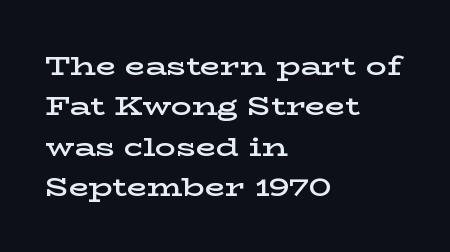
The image shows 26 px text type, upright; set left-aligned, normal line spacing (1.55x), normal letter spacing, not underlined.
